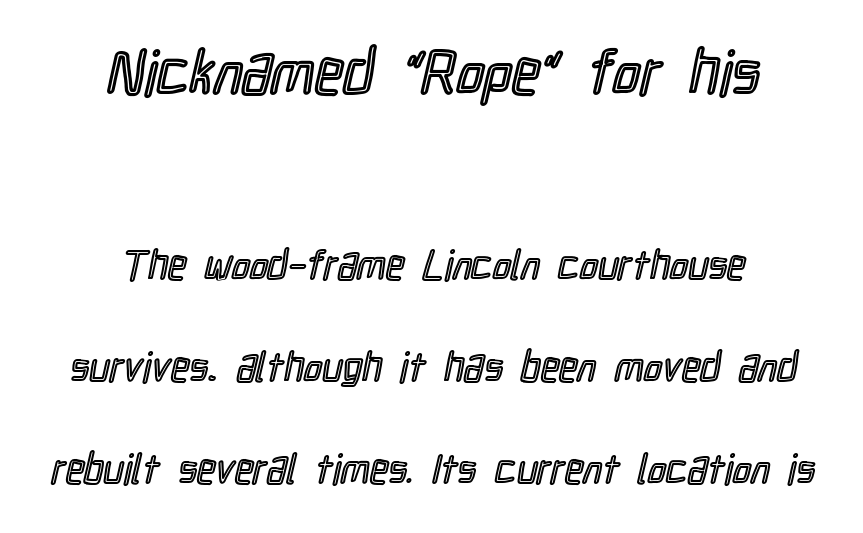
{"width": "condensed", "x_height": "medium", "monospaced": "no", "underline": "no", "align": "center", "line_spacing": "loose", "line_spacing_ratio": 2.48, "letter_spacing": "normal", "letter_spacing_em": 0.0, "larger_block": "first", "size_ratio": 1.51, "glyph_px": 62}
